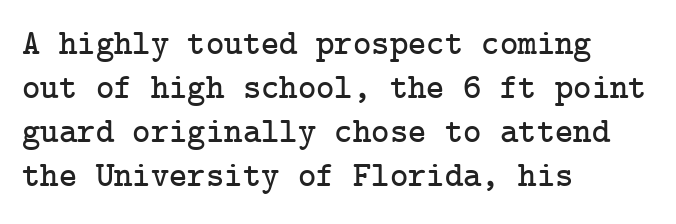
The passage shown is not underscored anywhere. The line-height multiplier appears to be the usual default. The tracking reads as untouched default to a designer's eye. The passage shown is typeset with a serif family. The compositor pushed each line to the left boundary.
